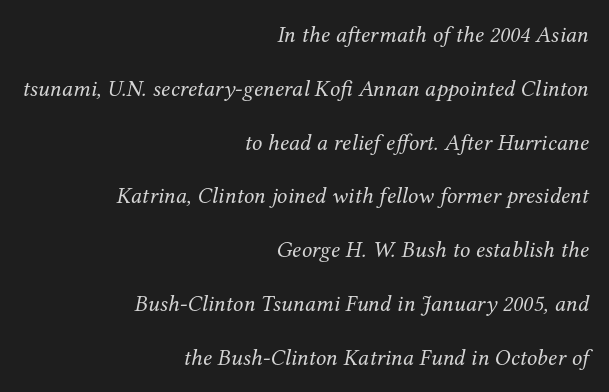
The image shows 23 px text type, italic (leaning right); set right-aligned, loose line spacing (2.34x), normal letter spacing, not underlined.
